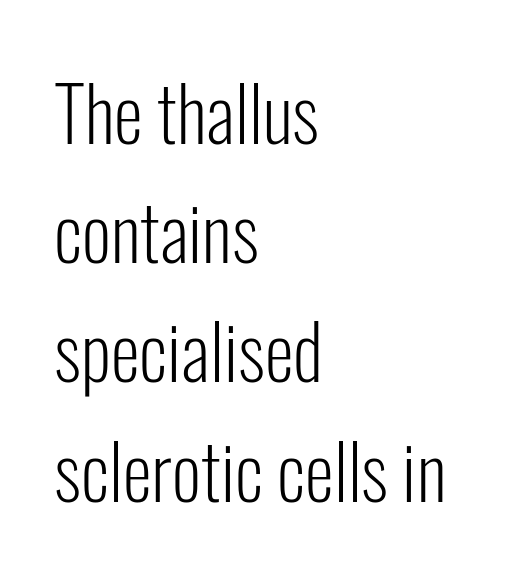
Q: Is the text bold? A: No.
Q: Is the text italic (slanted)? A: No, it is upright.
Q: Is the typeface a serif or a sans-serif typeface? A: Sans-serif.
Q: Is the text underlined? A: No.
Q: How is the paragraph aligned? A: Left-aligned.
Q: Is the spacing between letters normal or unusually wide? A: Normal.
Q: Is the spacing between lines tight, normal or loose? A: Normal.
Q: Width (condensed, normal, or wide)? A: Condensed.
Q: Stroke contrast? A: Low.
Q: x-height? A: Medium.
Q: Monospaced? A: No.
